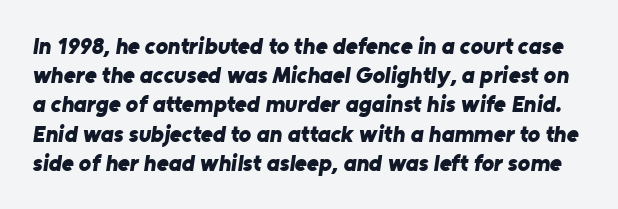
Students, observe: this is what conventionally led text looks like. Thick stems and heavy bowls — unmistakably bold. Inter-character spacing is left at the font's built-in metrics. The specimen omits any rule beneath the text block's lines.
